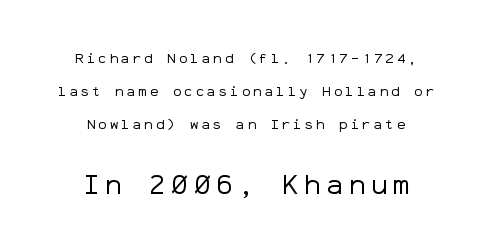
Q: Is the text bold? A: No.
Q: Is the text italic (slanted)? A: No, it is upright.
Q: Is the text underlined? A: No.
Q: How is the paragraph aligned? A: Centered.
Q: Is the spacing between letters normal or unusually wide? A: Unusually wide.
Q: Is the spacing between lines tight, normal or loose? A: Loose.
Q: Which block of text is set in a larger size, the first (top) or the second (bottom)? A: The second (bottom) one.
